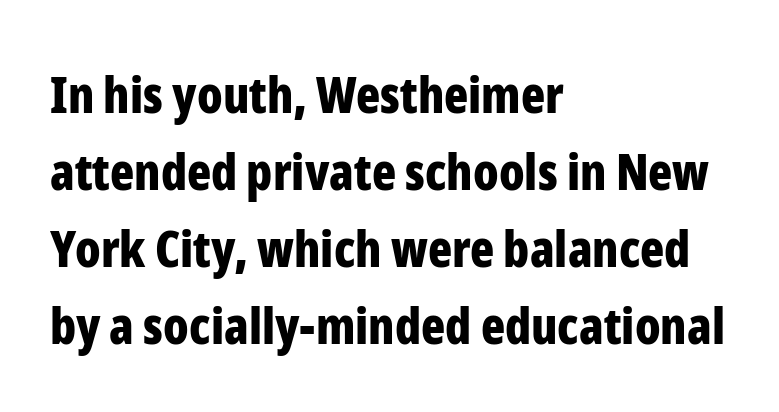
The image shows 50 px bold, condensed sans-serif type, upright; set left-aligned, normal line spacing (1.54x), normal letter spacing, not underlined; low stroke contrast and a medium x-height.
